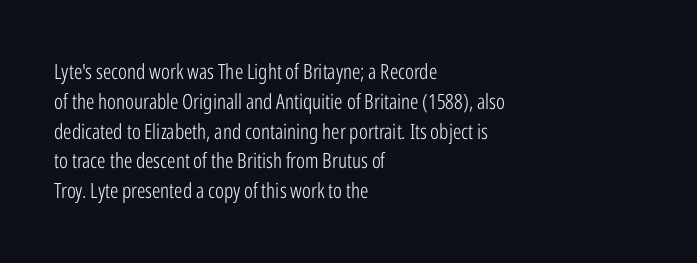
The image shows 21 px text type, upright; set left-aligned, normal line spacing (1.42x), normal letter spacing, not underlined.
